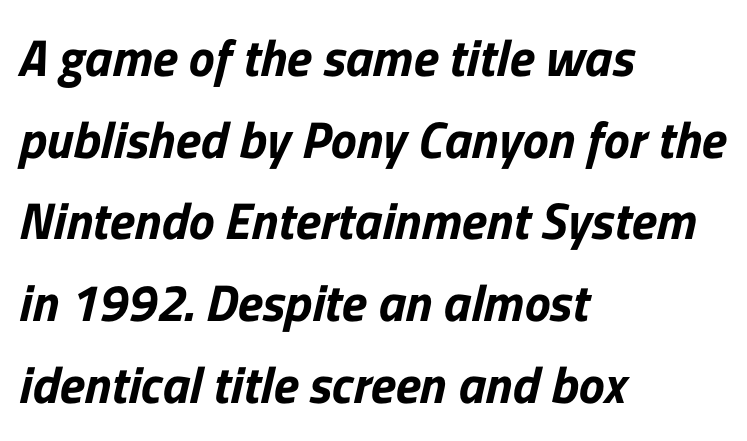
Q: Is the typeface a serif or a sans-serif typeface? A: Sans-serif.
Q: Is the text underlined? A: No.
Q: How is the paragraph aligned? A: Left-aligned.
Q: Is the spacing between letters normal or unusually wide? A: Normal.
Q: Is the spacing between lines tight, normal or loose? A: Normal.
Q: Width (condensed, normal, or wide)? A: Normal.
Q: Stroke contrast? A: Low.
Q: x-height? A: Medium.
Q: Monospaced? A: No.
